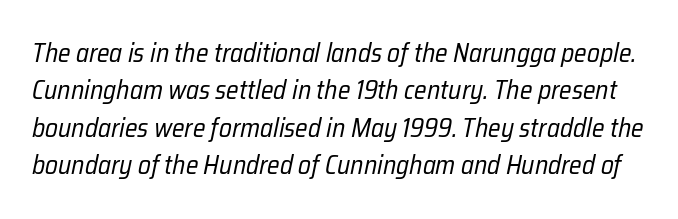
The image shows 26 px text type, italic (leaning right); set normal line spacing (1.44x), normal letter spacing, not underlined.
